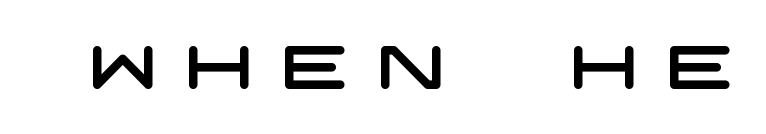
Q: Is the typeface a serif or a sans-serif typeface? A: Sans-serif.
Q: Is the text underlined? A: No.
Q: Is the spacing between letters normal or unusually wide? A: Unusually wide.
Q: Width (condensed, normal, or wide)? A: Wide.
Q: Stroke contrast? A: Low.
Q: x-height? A: Large.
